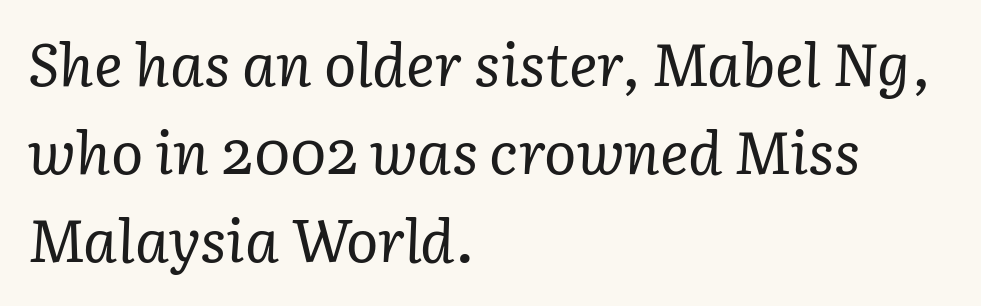
{"serif": "yes", "italic": "yes", "lean": "right", "slant_degrees": 3, "bold": "no", "weight": "regular", "width": "normal", "stroke_contrast": "low", "x_height": "medium", "monospaced": "no", "underline": "no", "align": "left", "line_spacing": "normal", "line_spacing_ratio": 1.47, "letter_spacing": "normal", "letter_spacing_em": 0.0, "glyph_px": 60}
